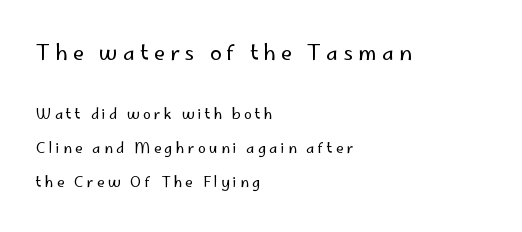
{"italic": "no", "bold": "no", "underline": "no", "align": "left", "line_spacing": "loose", "line_spacing_ratio": 2.41, "letter_spacing": "wide", "letter_spacing_em": 0.24, "larger_block": "first", "size_ratio": 1.5, "glyph_px": 21}
